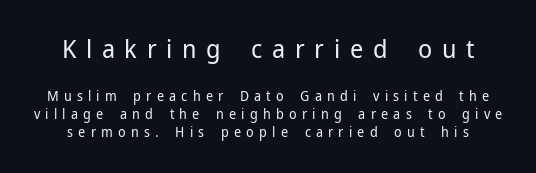
{"italic": "no", "bold": "no", "underline": "no", "line_spacing": "normal", "line_spacing_ratio": 1.3, "letter_spacing": "wide", "letter_spacing_em": 0.37, "larger_block": "first", "size_ratio": 1.86, "glyph_px": 26}
